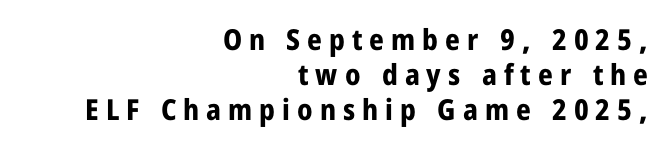
{"serif": "no", "italic": "no", "bold": "yes", "weight": "bold", "width": "condensed", "stroke_contrast": "low", "x_height": "medium", "monospaced": "no", "underline": "no", "align": "right", "line_spacing_ratio": 1.21, "letter_spacing": "wide", "letter_spacing_em": 0.24, "glyph_px": 29}
